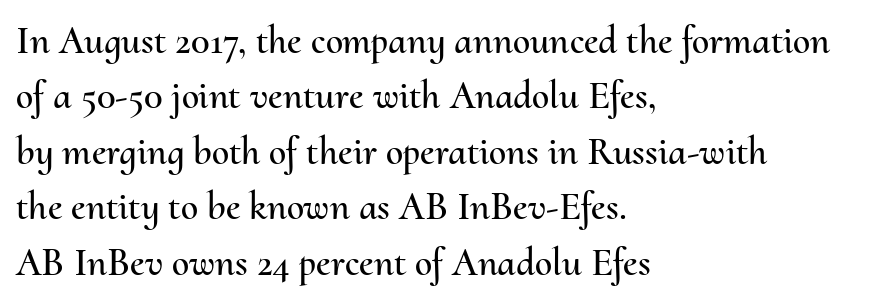
{"italic": "no", "width": "normal", "stroke_contrast": "medium", "x_height": "small", "monospaced": "no", "underline": "no", "align": "left", "line_spacing": "normal", "line_spacing_ratio": 1.42, "letter_spacing": "normal", "letter_spacing_em": 0.0, "glyph_px": 39}
